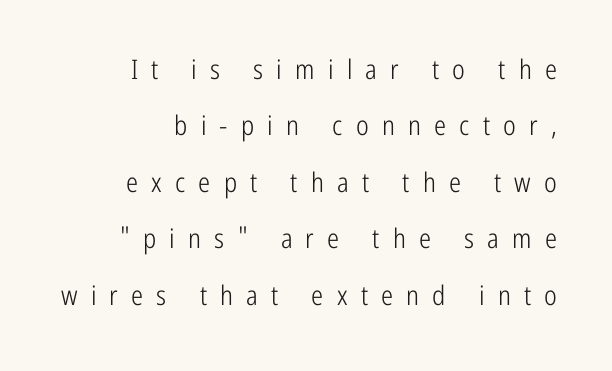
Q: Is the text bold? A: No.
Q: Is the text italic (slanted)? A: No, it is upright.
Q: Is the text underlined? A: No.
Q: How is the paragraph aligned? A: Right-aligned.
Q: Is the spacing between letters normal or unusually wide? A: Unusually wide.
Q: Is the spacing between lines tight, normal or loose? A: Loose.
